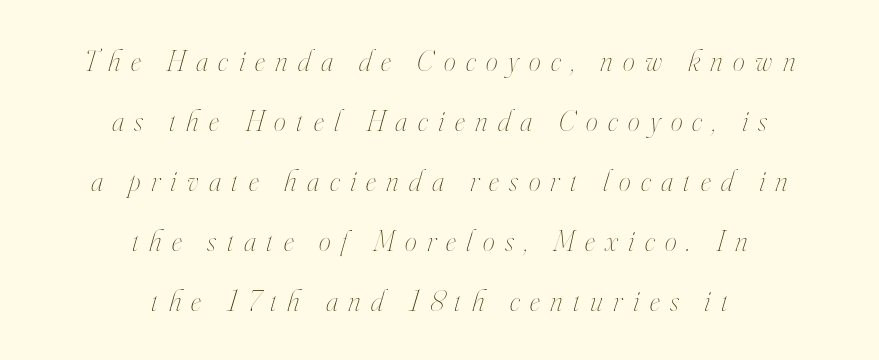
Q: Is the text bold? A: No.
Q: Is the text italic (slanted)? A: Yes, it leans right by about 16 degrees.
Q: Is the text underlined? A: No.
Q: How is the paragraph aligned? A: Centered.
Q: Is the spacing between letters normal or unusually wide? A: Unusually wide.
Q: Is the spacing between lines tight, normal or loose? A: Loose.
Q: Width (condensed, normal, or wide)? A: Condensed.
Q: Stroke contrast? A: High.
Q: x-height? A: Small.
Q: Monospaced? A: No.
